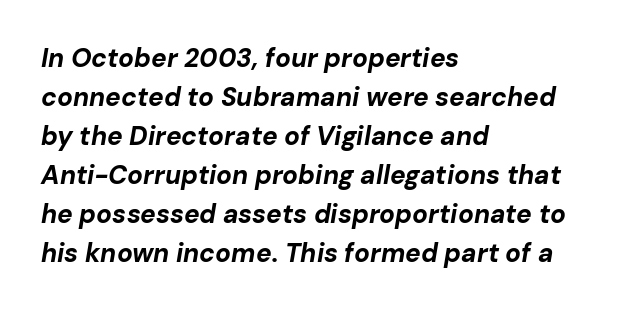
{"italic": "yes", "lean": "right", "slant_degrees": 10, "bold": "yes", "underline": "no", "align": "left", "line_spacing": "normal", "line_spacing_ratio": 1.5, "letter_spacing": "normal", "letter_spacing_em": 0.0, "glyph_px": 26}
